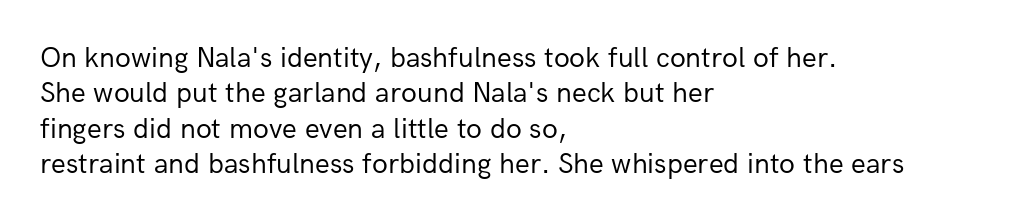
Nope, not italic — everything's standing straight. The letterforms sit shoulder to shoulder at normal distance. No extra ink here — the face is not bold. Check under the words: just untouched page. The text block is weighted toward the left margin, trailing off unevenly rightward. You could not count columns in this text — the font is proportionally spaced.
